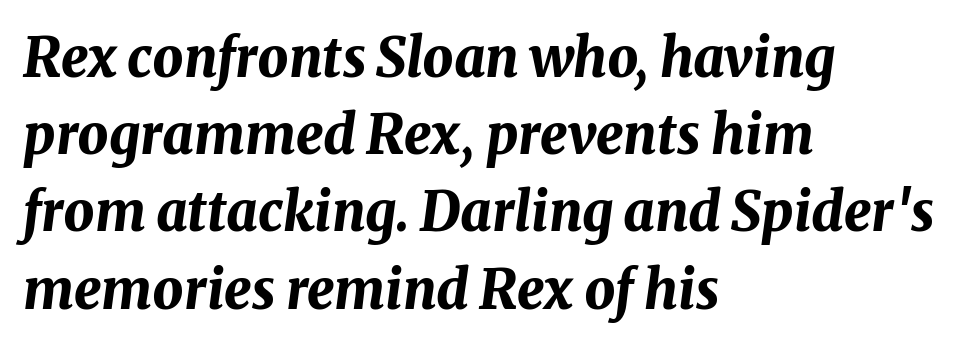
Q: Is the text bold? A: Yes.
Q: Is the text italic (slanted)? A: Yes, it leans right by about 8 degrees.
Q: Is the text underlined? A: No.
Q: How is the paragraph aligned? A: Left-aligned.
Q: Is the spacing between letters normal or unusually wide? A: Normal.
Q: Is the spacing between lines tight, normal or loose? A: Normal.
Q: Width (condensed, normal, or wide)? A: Normal.
Q: Stroke contrast? A: Medium.
Q: x-height? A: Medium.
Q: Monospaced? A: No.
